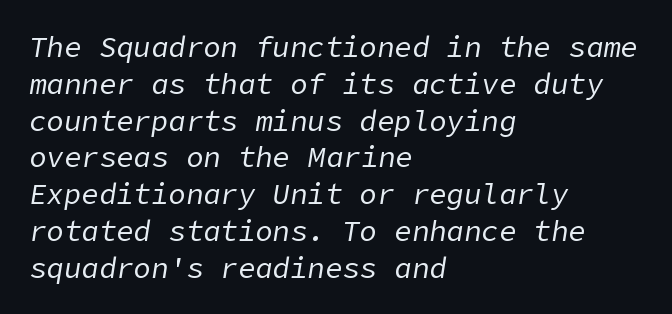
{"italic": "yes", "lean": "right", "slant_degrees": 9, "bold": "no", "weight": "regular", "width": "normal", "stroke_contrast": "low", "x_height": "medium", "underline": "no", "align": "left", "line_spacing": "normal", "line_spacing_ratio": 1.27, "letter_spacing": "normal", "letter_spacing_em": 0.0, "glyph_px": 29}
